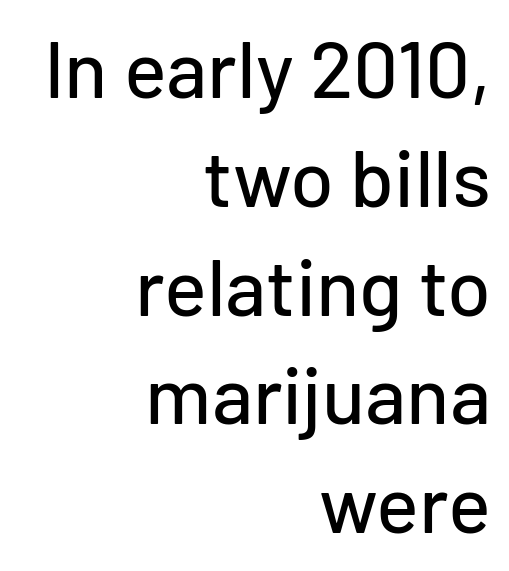
Underlining? Definitely not there. The rows are spaced the way most documents space them. Short note: letters normally spaced. Ascenders rise straight up at ninety degrees. You can tell from the bare stems that sans-serif type was used. The rendering uses natural spacing where letterforms have individual widths.
